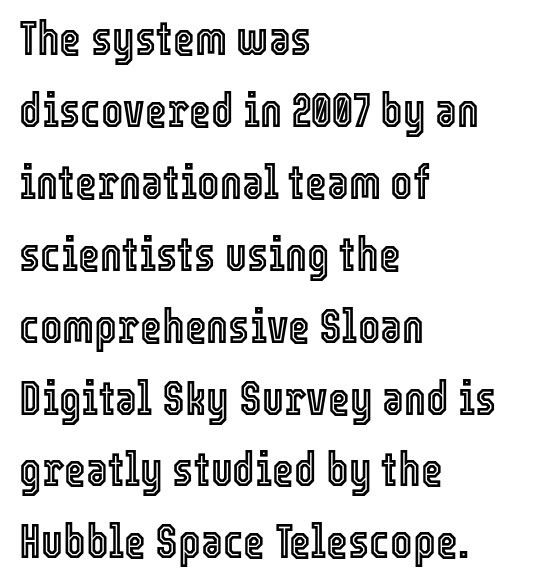
Q: Is the text italic (slanted)? A: No, it is upright.
Q: Is the text underlined? A: No.
Q: How is the paragraph aligned? A: Left-aligned.
Q: Is the spacing between letters normal or unusually wide? A: Normal.
Q: Is the spacing between lines tight, normal or loose? A: Normal.
Q: Width (condensed, normal, or wide)? A: Condensed.
Q: x-height? A: Medium.
Q: Monospaced? A: No.
